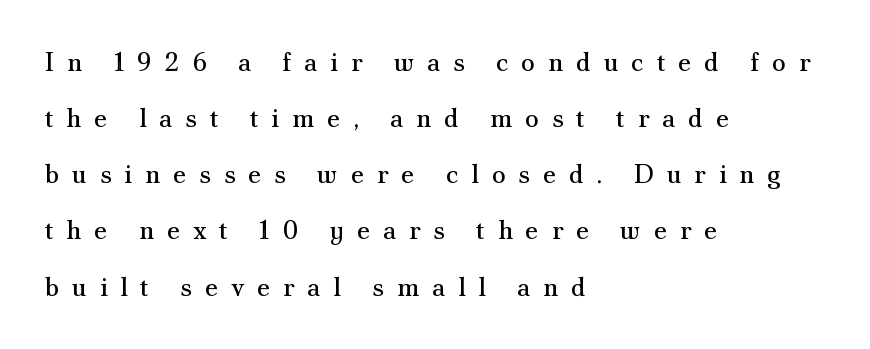
The image shows 26 px text type, upright; set left-aligned, loose line spacing (2.16x), unusually wide letter spacing (+0.49 em), not underlined.
